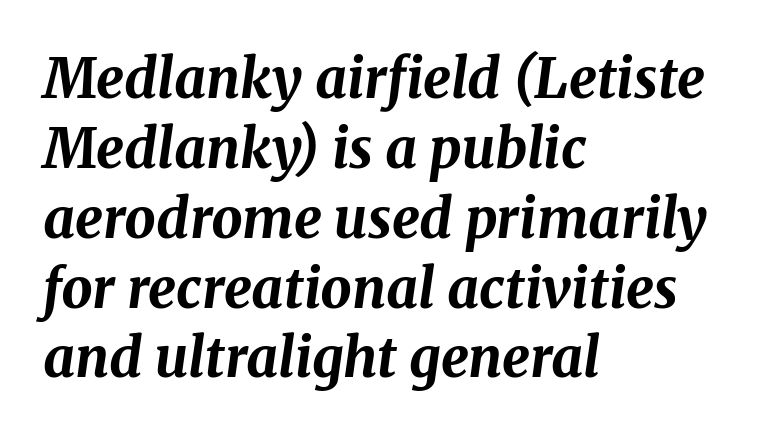
Q: Is the text bold? A: Yes.
Q: Is the text italic (slanted)? A: Yes, it leans right by about 8 degrees.
Q: Is the text underlined? A: No.
Q: How is the paragraph aligned? A: Left-aligned.
Q: Is the spacing between letters normal or unusually wide? A: Normal.
Q: Is the spacing between lines tight, normal or loose? A: Normal.
Q: Width (condensed, normal, or wide)? A: Normal.
Q: Stroke contrast? A: Medium.
Q: x-height? A: Medium.
Q: Monospaced? A: No.
